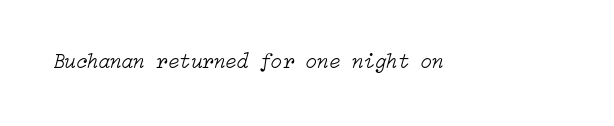
The image shows 21 px text type, italic (leaning right); set normal letter spacing, not underlined.
